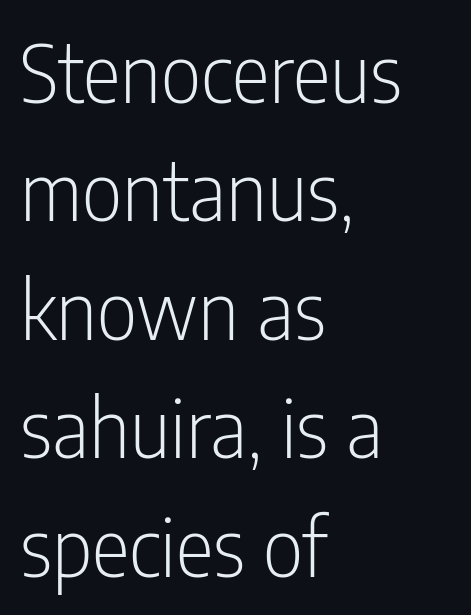
Q: Is the text bold? A: No.
Q: Is the text italic (slanted)? A: No, it is upright.
Q: Is the typeface a serif or a sans-serif typeface? A: Sans-serif.
Q: Is the text underlined? A: No.
Q: How is the paragraph aligned? A: Left-aligned.
Q: Is the spacing between letters normal or unusually wide? A: Normal.
Q: Is the spacing between lines tight, normal or loose? A: Normal.
Q: Width (condensed, normal, or wide)? A: Condensed.
Q: Stroke contrast? A: Low.
Q: x-height? A: Medium.
Q: Monospaced? A: No.
